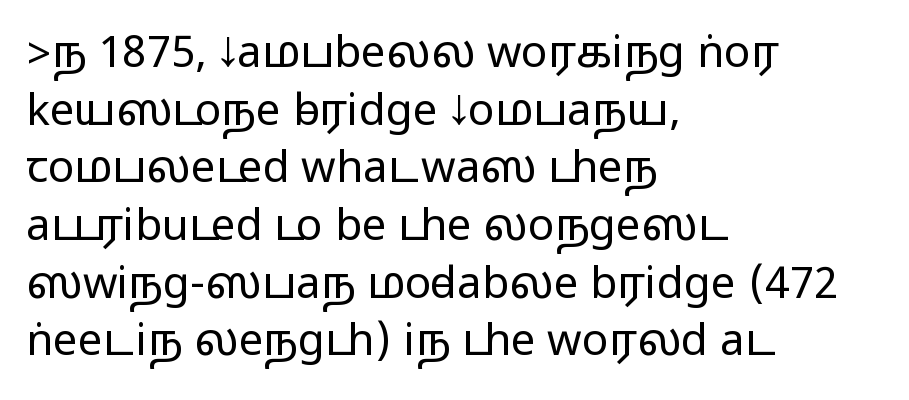
The image shows 44 px wide sans-serif type, upright; set left-aligned, normal line spacing (1.31x), normal letter spacing, not underlined; medium stroke contrast.
